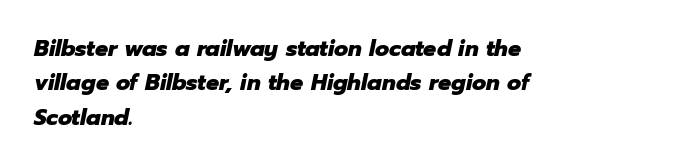
The image shows 23 px bold type, italic (leaning right); set left-aligned, normal line spacing (1.49x), normal letter spacing, not underlined.
